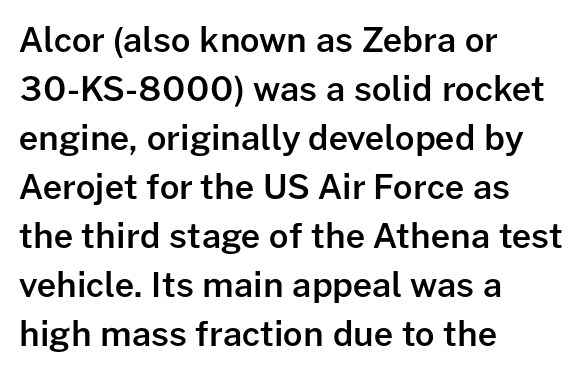
Baseline-to-baseline distance is the conventional proportion of letter height. Underlining? Definitely not there. Typographic density is moderately raised because the face is semibold. These lines are rendered in a variable-pitch font.
